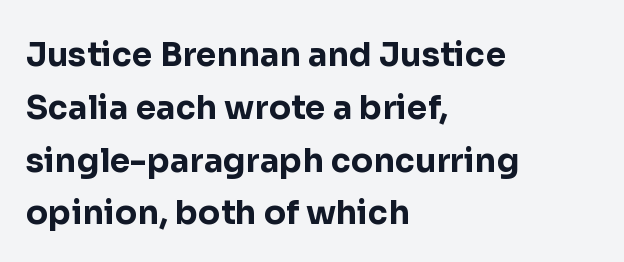
{"serif": "no", "italic": "no", "bold": "yes", "weight": "bold", "width": "normal", "stroke_contrast": "low", "x_height": "medium", "monospaced": "no", "underline": "no", "align": "left", "line_spacing": "normal", "line_spacing_ratio": 1.6, "letter_spacing": "normal", "letter_spacing_em": 0.0, "glyph_px": 33}
